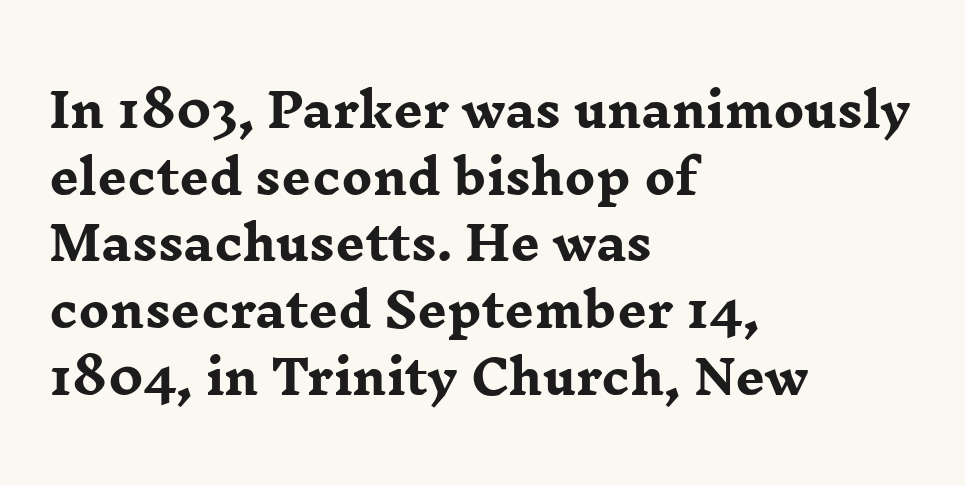
The image shows 46 px heavy, wide serif type, upright; set left-aligned, normal line spacing (1.45x), normal letter spacing, not underlined; low stroke contrast and a medium x-height.
